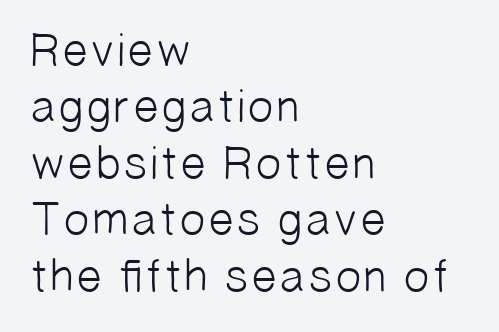
The image shows 47 px light sans-serif type; set left-aligned, line spacing 1.2x, normal letter spacing, not underlined; low stroke contrast and a medium x-height.
